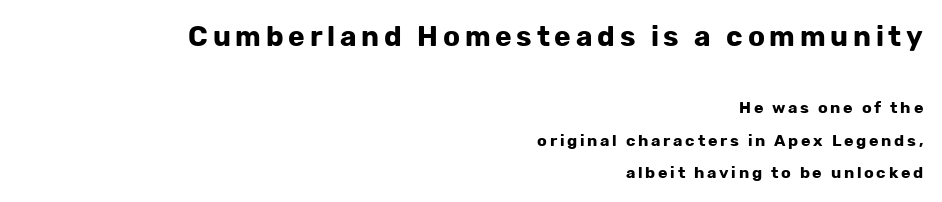
Plain, unruled lines of type. In this sample the first text group is rendered at the bigger scale. The leading is generous, giving the passage an open texture. The ragged edge is on the left, which tells us the setting is flush right.
